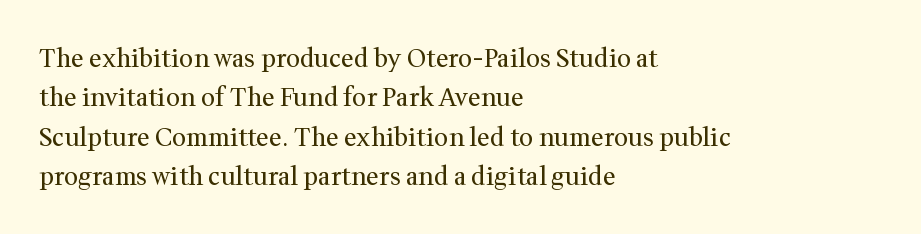
Q: Is the text bold? A: No.
Q: Is the text italic (slanted)? A: No, it is upright.
Q: Is the text underlined? A: No.
Q: How is the paragraph aligned? A: Left-aligned.
Q: Is the spacing between letters normal or unusually wide? A: Normal.
Q: Is the spacing between lines tight, normal or loose? A: Normal.
